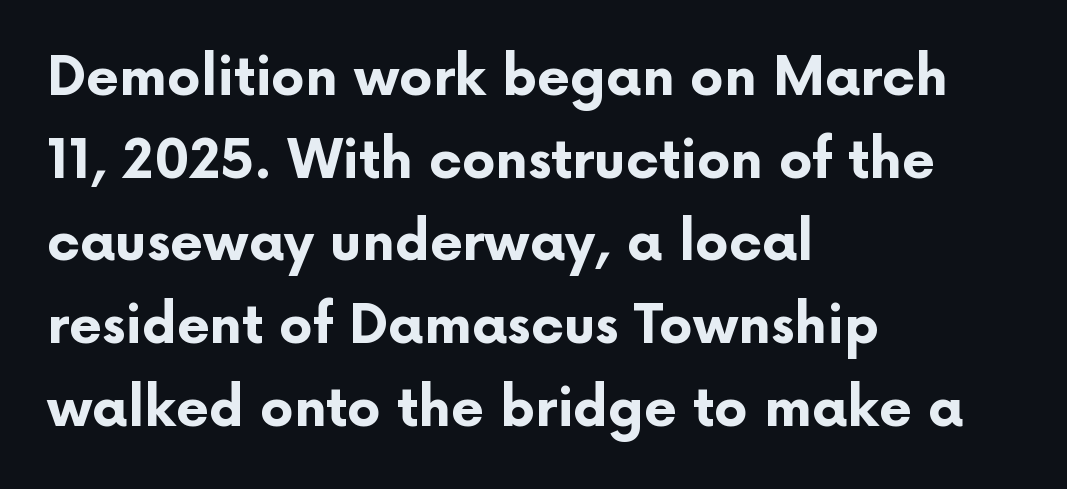
The image shows 53 px bold sans-serif type, upright; set left-aligned, normal line spacing (1.56x), normal letter spacing, not underlined; low stroke contrast and a medium x-height.
